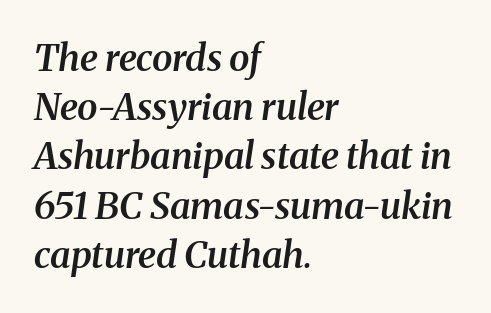
{"serif": "yes", "italic": "yes", "lean": "right", "slant_degrees": 8, "bold": "semi", "weight": "semibold", "width": "normal", "stroke_contrast": "medium", "x_height": "medium", "monospaced": "no", "underline": "no", "align": "left", "line_spacing": "normal", "line_spacing_ratio": 1.33, "letter_spacing": "normal", "letter_spacing_em": 0.0, "glyph_px": 37}
